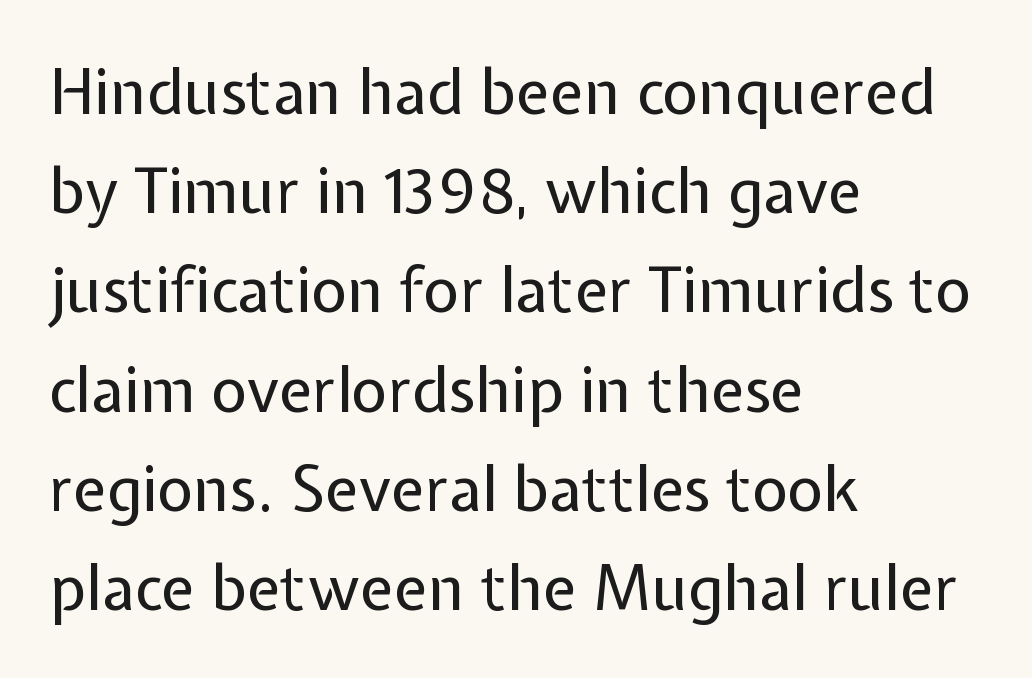
Q: Is the text bold? A: No.
Q: Is the text italic (slanted)? A: No, it is upright.
Q: Is the typeface a serif or a sans-serif typeface? A: Sans-serif.
Q: Is the text underlined? A: No.
Q: How is the paragraph aligned? A: Left-aligned.
Q: Is the spacing between letters normal or unusually wide? A: Normal.
Q: Is the spacing between lines tight, normal or loose? A: Normal.
Q: Width (condensed, normal, or wide)? A: Normal.
Q: Stroke contrast? A: Low.
Q: x-height? A: Medium.
Q: Monospaced? A: No.
